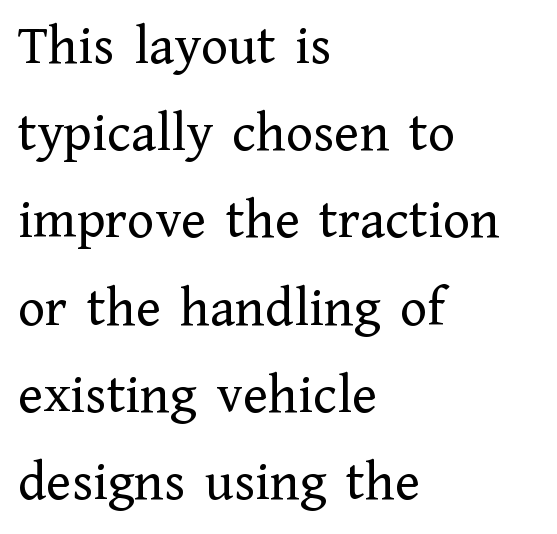
Lines of text with bare space underneath. Typographically, this falls in the serif category. Glyph-to-glyph distance matches everyday printed text. Compared with a typical body face, this is equally light or lighter still. Upright lettering throughout. These lines are rendered in a variable-pitch font.
